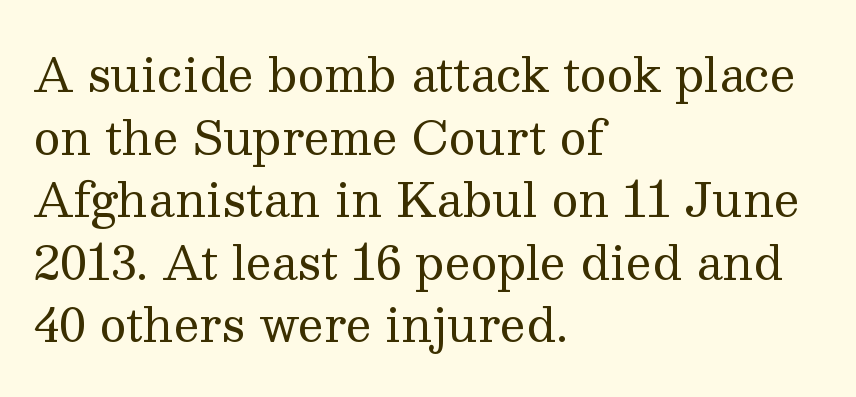
The image shows 46 px regular-weight serif type, upright; set left-aligned, normal line spacing (1.36x), normal letter spacing, not underlined; medium stroke contrast and a medium x-height.
